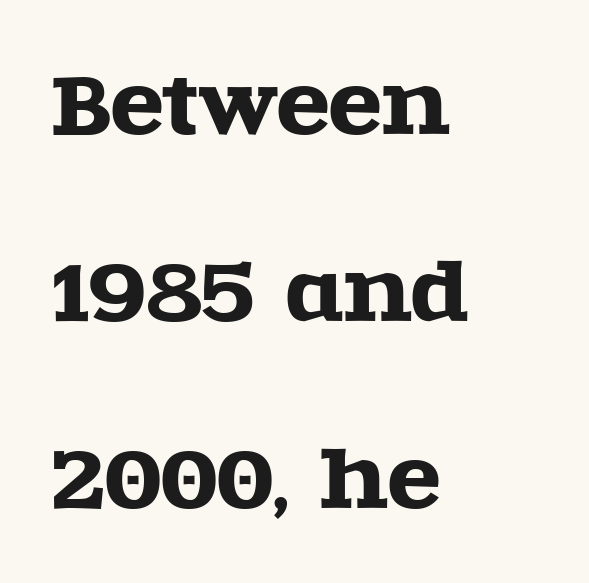
Q: Is the text italic (slanted)? A: No, it is upright.
Q: Is the typeface a serif or a sans-serif typeface? A: Serif.
Q: Is the text underlined? A: No.
Q: How is the paragraph aligned? A: Left-aligned.
Q: Is the spacing between letters normal or unusually wide? A: Normal.
Q: Is the spacing between lines tight, normal or loose? A: Loose.
Q: Width (condensed, normal, or wide)? A: Wide.
Q: x-height? A: Large.
Q: Monospaced? A: No.
